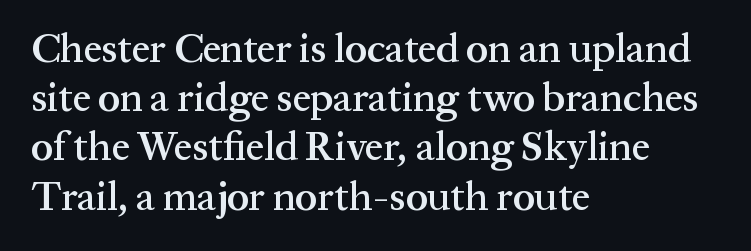
Spacing verdict: proportional, widths tailored to each character. Underline: absent. This is roman type, the default non-slanted kind. Teacher's note: observe the even left margin — that is flush-left alignment. The font is running at a semibold setting, under full bold. Standard letterfit; no display-style spreading of the glyphs.
